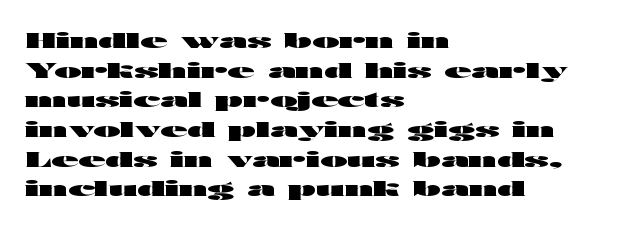
Q: Is the text bold? A: Yes.
Q: Is the text italic (slanted)? A: No, it is upright.
Q: Is the text underlined? A: No.
Q: How is the paragraph aligned? A: Left-aligned.
Q: Is the spacing between letters normal or unusually wide? A: Normal.
Q: Is the spacing between lines tight, normal or loose? A: Normal.
